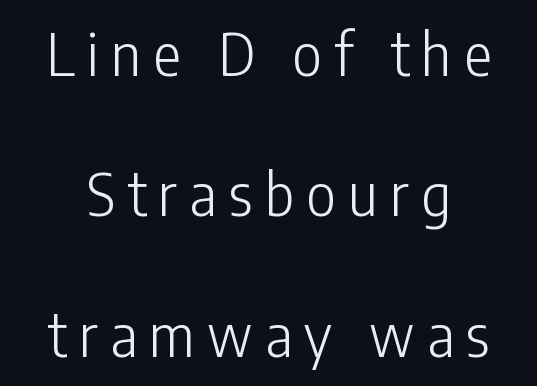
The rendering uses natural spacing where letterforms have individual widths. A typesetter would mark this as roman, not italic. Horizontal bands of white between lines are thick stripes. A sans-serif font was chosen for this passage. Caption: face not bold, strokes unweighted. Anything drawn beneath the words? Only blank space.
